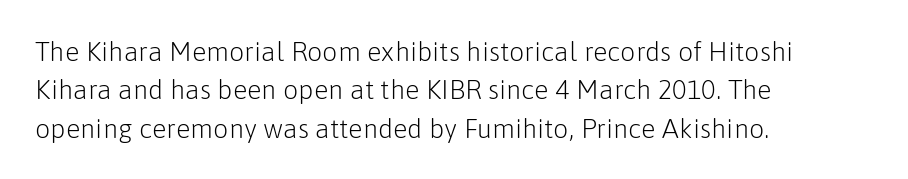
Every row of glyphs begins at an identical x-position on the left. A roman cut, with each character standing at attention. Does the leading feel generous? No, just average. The tracking reads as untouched default to a designer's eye.
